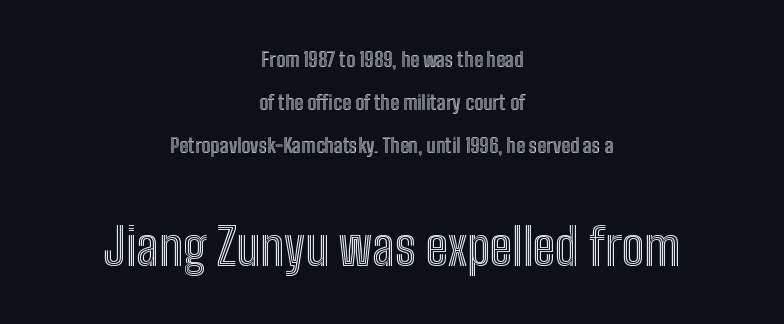
{"italic": "no", "width": "condensed", "x_height": "medium", "monospaced": "no", "underline": "no", "align": "center", "line_spacing": "loose", "line_spacing_ratio": 2.15, "letter_spacing": "normal", "letter_spacing_em": 0.0, "larger_block": "second", "size_ratio": 2.5, "glyph_px": 50}
